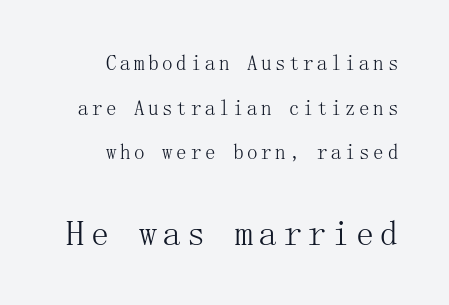
Q: Is the text bold? A: No.
Q: Is the text italic (slanted)? A: No, it is upright.
Q: Is the typeface a serif or a sans-serif typeface? A: Serif.
Q: Is the text underlined? A: No.
Q: How is the paragraph aligned? A: Right-aligned.
Q: Is the spacing between lines tight, normal or loose? A: Loose.
Q: Which block of text is set in a larger size, the first (top) or the second (bottom)? A: The second (bottom) one.
Q: Width (condensed, normal, or wide)? A: Normal.
Q: Stroke contrast? A: Medium.
Q: x-height? A: Medium.
